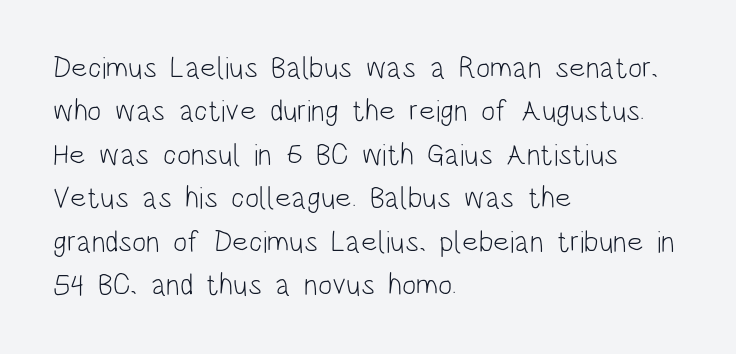
{"serif": "no", "italic": "no", "bold": "no", "weight": "light", "width": "condensed", "stroke_contrast": "low", "x_height": "large", "monospaced": "no", "underline": "no", "align": "left", "line_spacing": "normal", "line_spacing_ratio": 1.45, "letter_spacing": "normal", "letter_spacing_em": 0.0, "glyph_px": 30}
